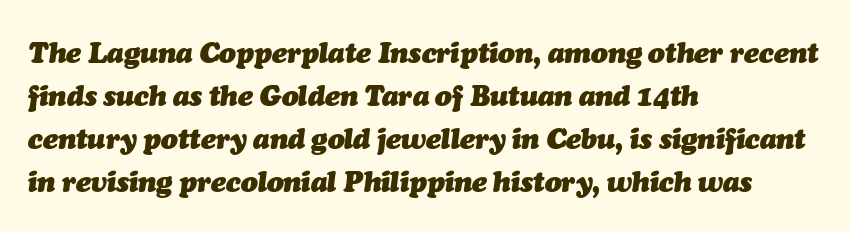
The image shows 28 px heavy type, italic (leaning right); set left-aligned, normal line spacing (1.53x), normal letter spacing, not underlined; medium stroke contrast and a medium x-height.
